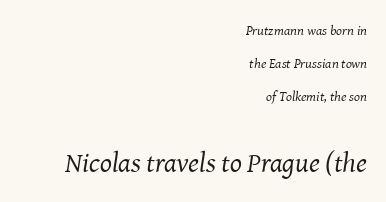
The image shows 28 px regular-weight serif type, italic (leaning right); set right-aligned, loose line spacing (2.36x), normal letter spacing, not underlined; the second (bottom) block is 2.0x larger; medium stroke contrast and a medium x-height.
